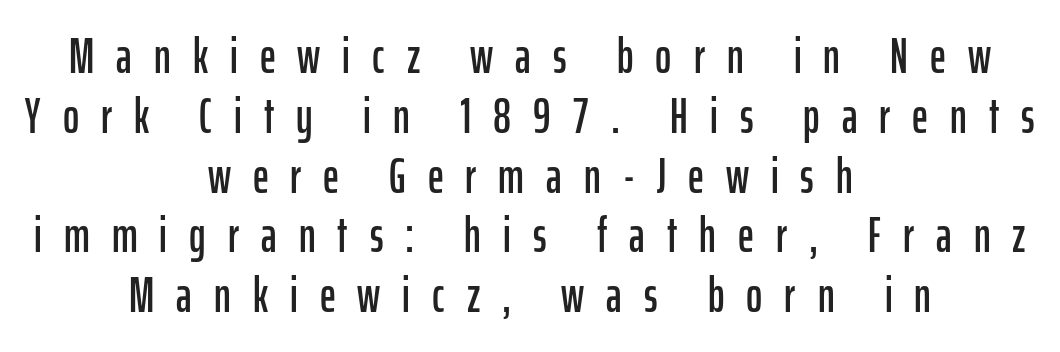
The image shows 49 px condensed sans-serif type, upright; set centered, line spacing 1.22x, unusually wide letter spacing (+0.45 em), not underlined; low stroke contrast and a medium x-height.
